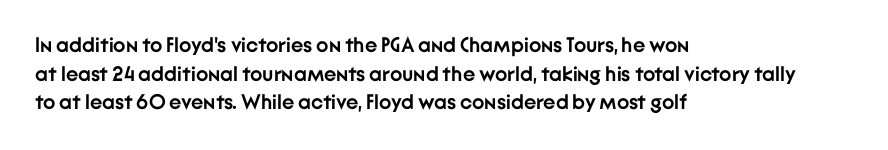
{"italic": "no", "bold": "yes", "underline": "no", "align": "left", "line_spacing": "normal", "line_spacing_ratio": 1.36, "letter_spacing": "normal", "letter_spacing_em": 0.0, "glyph_px": 21}
